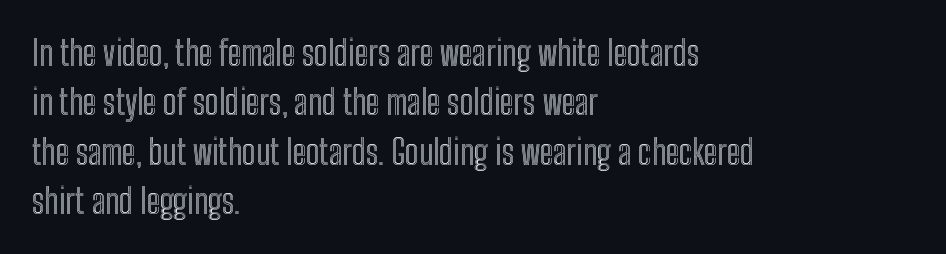
Q: Is the text italic (slanted)? A: No, it is upright.
Q: Is the text underlined? A: No.
Q: How is the paragraph aligned? A: Left-aligned.
Q: Is the spacing between letters normal or unusually wide? A: Normal.
Q: Is the spacing between lines tight, normal or loose? A: Normal.
Q: Width (condensed, normal, or wide)? A: Condensed.
Q: x-height? A: Medium.
Q: Monospaced? A: No.
